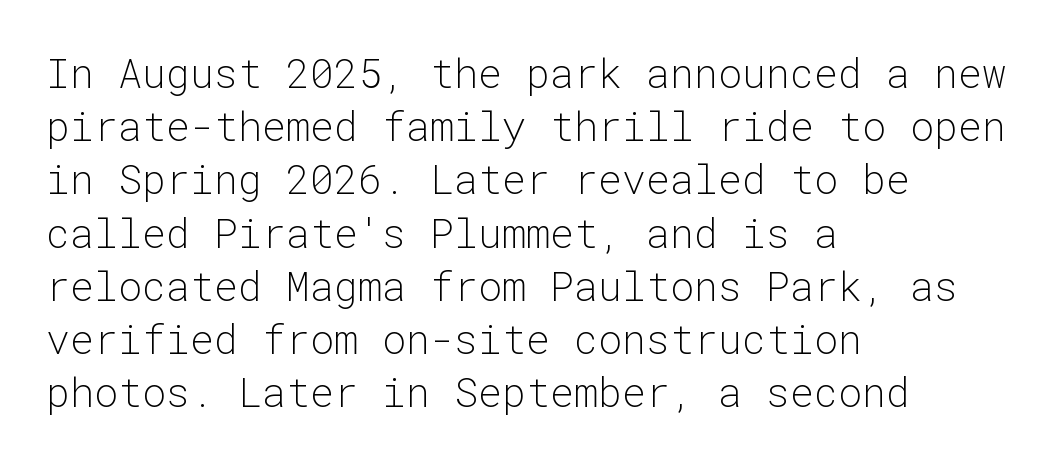
Each line starts at the same left margin while the right side varies. This sample uses a sans-serif face. Every character sits straight up, as roman type does. This rendering features lettering with no underline. The face looks like a standard text weight, possibly lighter. Words appear dense and cohesive because spacing is normal.
